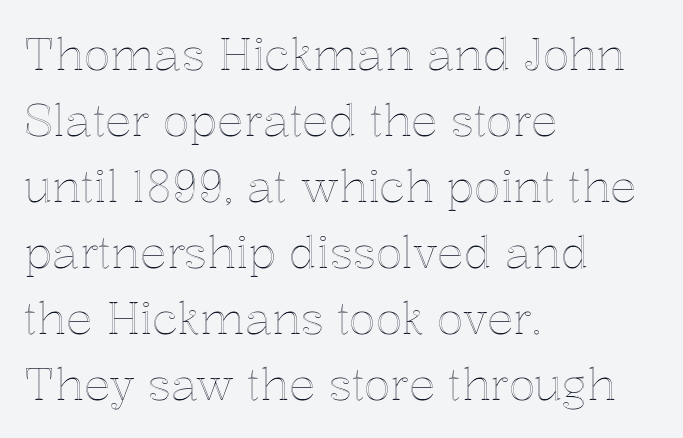
{"italic": "no", "width": "normal", "x_height": "medium", "monospaced": "no", "underline": "no", "align": "left", "line_spacing": "normal", "line_spacing_ratio": 1.5, "letter_spacing": "normal", "letter_spacing_em": 0.0, "glyph_px": 44}
